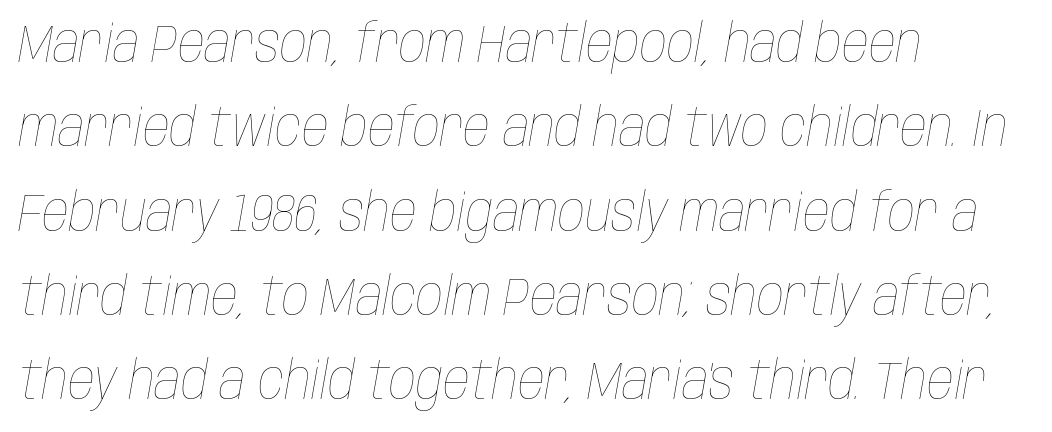
Q: Is the text bold? A: No.
Q: Is the text italic (slanted)? A: Yes, it leans right by about 10 degrees.
Q: Is the text underlined? A: No.
Q: How is the paragraph aligned? A: Left-aligned.
Q: Is the spacing between letters normal or unusually wide? A: Normal.
Q: Is the spacing between lines tight, normal or loose? A: Normal.
Q: Width (condensed, normal, or wide)? A: Condensed.
Q: Stroke contrast? A: Low.
Q: x-height? A: Large.
Q: Monospaced? A: No.
